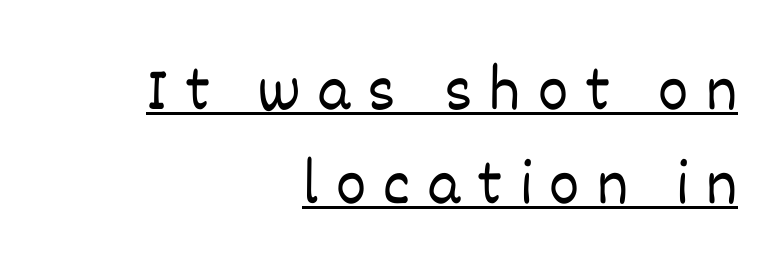
Q: Is the text bold? A: No.
Q: Is the text italic (slanted)? A: No, it is upright.
Q: Is the text underlined? A: Yes.
Q: How is the paragraph aligned? A: Right-aligned.
Q: Is the spacing between letters normal or unusually wide? A: Unusually wide.
Q: Is the spacing between lines tight, normal or loose? A: Normal.
Q: Width (condensed, normal, or wide)? A: Normal.
Q: Stroke contrast? A: Low.
Q: x-height? A: Large.
Q: Monospaced? A: No.
